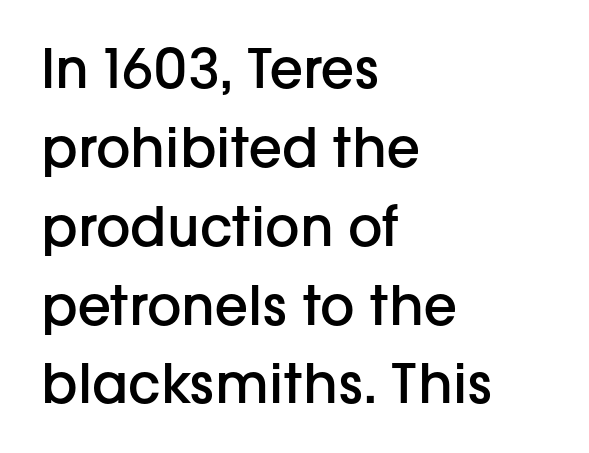
The image shows 54 px semibold sans-serif type, upright; set left-aligned, normal line spacing (1.46x), normal letter spacing, not underlined; low stroke contrast and a medium x-height.
